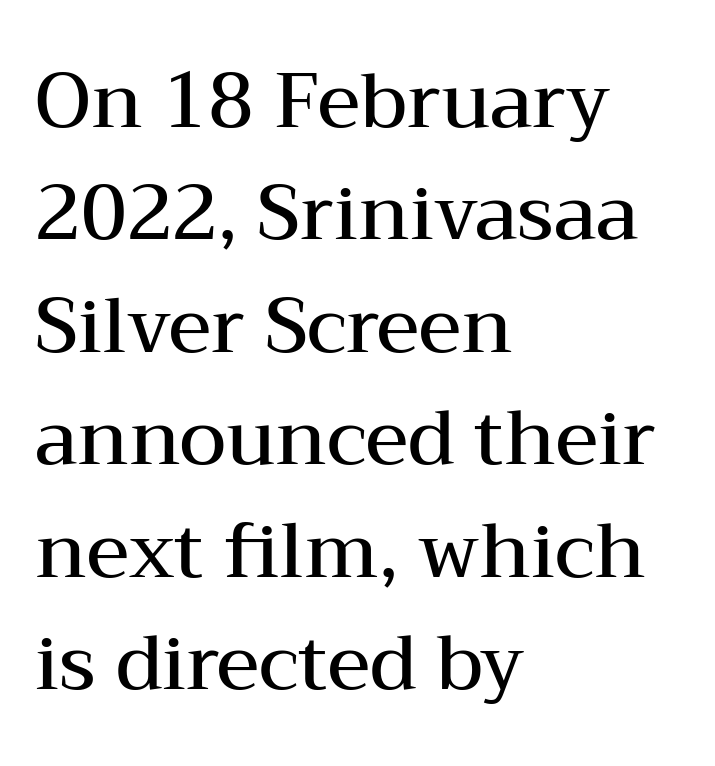
The image shows 76 px semibold, wide serif type, upright; set left-aligned, normal line spacing (1.48x), normal letter spacing, not underlined; medium stroke contrast and a medium x-height.
